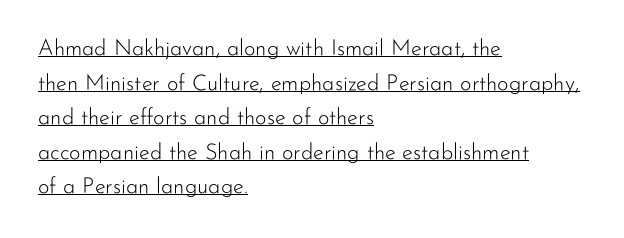
Q: Is the text bold? A: No.
Q: Is the text italic (slanted)? A: No, it is upright.
Q: Is the text underlined? A: Yes.
Q: How is the paragraph aligned? A: Left-aligned.
Q: Is the spacing between letters normal or unusually wide? A: Normal.
Q: Is the spacing between lines tight, normal or loose? A: Normal.
